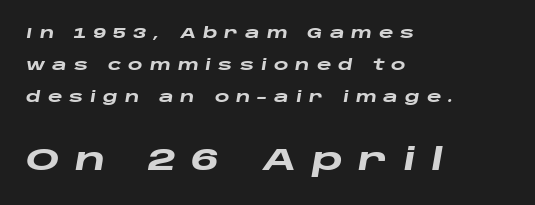
The image shows 30 px heavy, wide type, italic (leaning right); set left-aligned, loose line spacing (2.29x), unusually wide letter spacing (+0.5 em), not underlined; the second (bottom) block is 2.14x larger; low stroke contrast and a large x-height.
